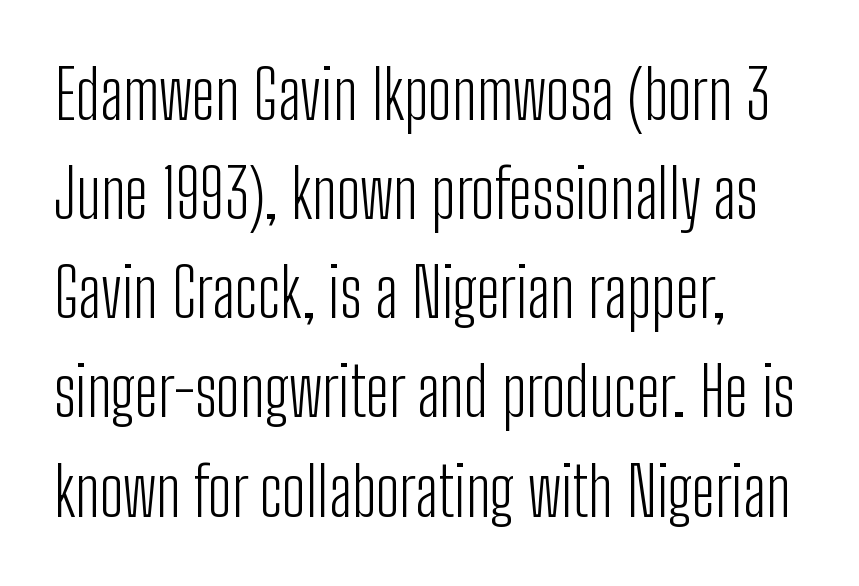
Q: Is the text bold? A: No.
Q: Is the text italic (slanted)? A: No, it is upright.
Q: Is the typeface a serif or a sans-serif typeface? A: Sans-serif.
Q: Is the text underlined? A: No.
Q: How is the paragraph aligned? A: Left-aligned.
Q: Is the spacing between letters normal or unusually wide? A: Normal.
Q: Is the spacing between lines tight, normal or loose? A: Normal.
Q: Width (condensed, normal, or wide)? A: Condensed.
Q: Stroke contrast? A: Low.
Q: x-height? A: Medium.
Q: Monospaced? A: No.
